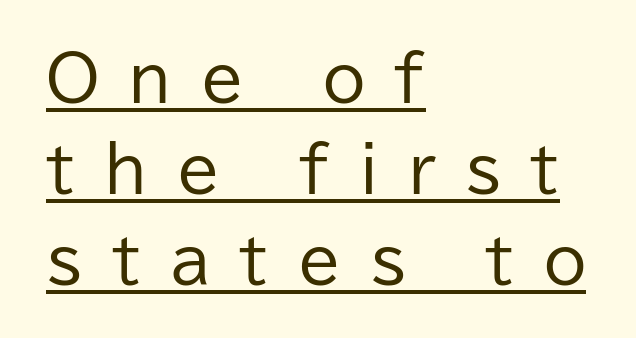
Q: Is the text bold? A: No.
Q: Is the text italic (slanted)? A: No, it is upright.
Q: Is the typeface a serif or a sans-serif typeface? A: Sans-serif.
Q: Is the text underlined? A: Yes.
Q: How is the paragraph aligned? A: Left-aligned.
Q: Is the spacing between letters normal or unusually wide? A: Unusually wide.
Q: Is the spacing between lines tight, normal or loose? A: Normal.
Q: Width (condensed, normal, or wide)? A: Normal.
Q: Stroke contrast? A: Low.
Q: x-height? A: Medium.
Q: Monospaced? A: No.
